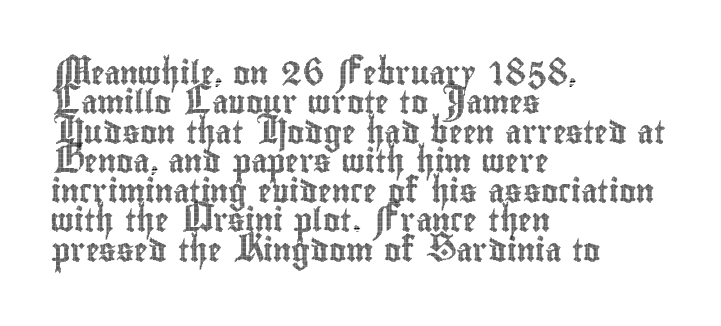
The image shows 23 px text type, upright; set left-aligned, normal line spacing (1.28x), normal letter spacing, not underlined.
